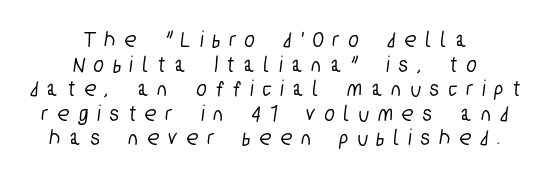
Q: Is the text underlined? A: No.
Q: How is the paragraph aligned? A: Centered.
Q: Is the spacing between letters normal or unusually wide? A: Unusually wide.
Q: Is the spacing between lines tight, normal or loose? A: Tight.
